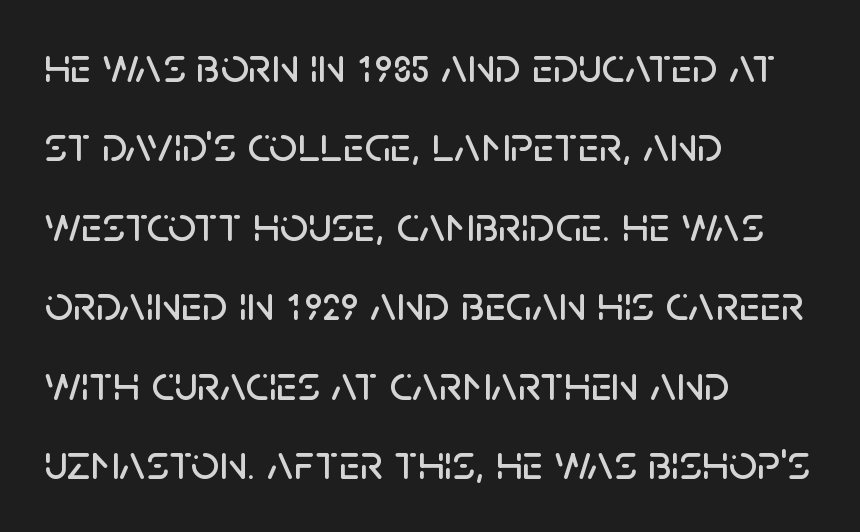
{"serif": "no", "italic": "no", "width": "normal", "stroke_contrast": "low", "x_height": "large", "monospaced": "no", "underline": "no", "align": "left", "line_spacing": "normal", "line_spacing_ratio": 1.59, "letter_spacing": "normal", "letter_spacing_em": 0.0, "glyph_px": 50}
